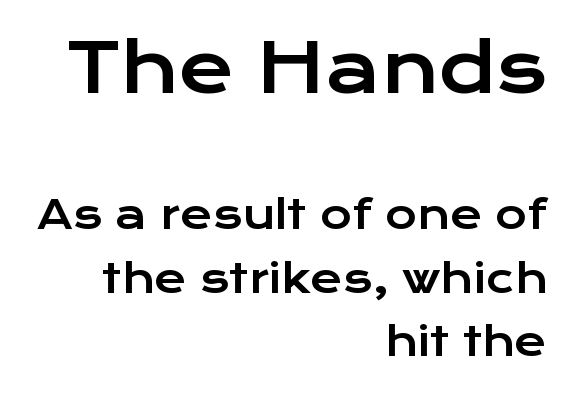
{"serif": "no", "italic": "no", "width": "wide", "stroke_contrast": "low", "x_height": "medium", "monospaced": "no", "underline": "no", "align": "right", "line_spacing": "normal", "line_spacing_ratio": 1.63, "letter_spacing": "normal", "letter_spacing_em": 0.0, "larger_block": "first", "size_ratio": 1.74, "glyph_px": 68}
